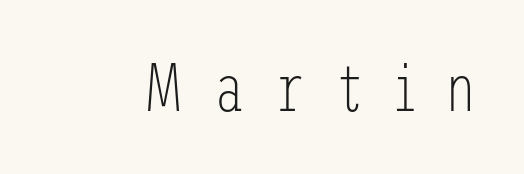
The image shows 68 px light, condensed sans-serif type, upright; set unusually wide letter spacing (+0.44 em), not underlined; low stroke contrast and a medium x-height.
